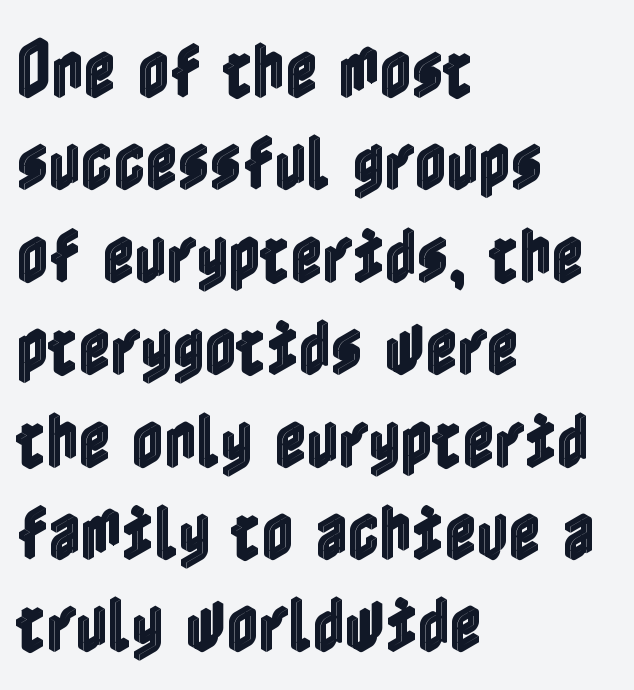
This is roman type, the default non-slanted kind. If you measured baseline to baseline, you'd find a middling distance. No word sits above an underline. Tracking value appears to be zero — textbook default spacing.
